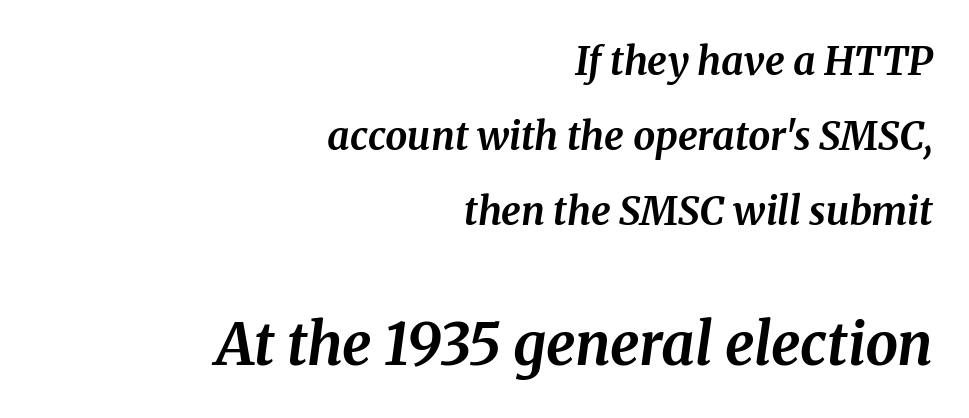
The image shows 58 px bold serif type, italic (leaning right); set right-aligned, loose line spacing (1.92x), normal letter spacing, not underlined; the second (bottom) block is 1.49x larger; medium stroke contrast and a medium x-height.
